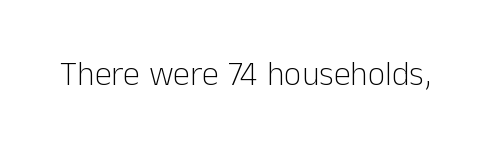
Q: Is the text bold? A: No.
Q: Is the text italic (slanted)? A: No, it is upright.
Q: Is the typeface a serif or a sans-serif typeface? A: Sans-serif.
Q: Is the text underlined? A: No.
Q: Is the spacing between letters normal or unusually wide? A: Normal.
Q: Width (condensed, normal, or wide)? A: Normal.
Q: Stroke contrast? A: Low.
Q: x-height? A: Medium.
Q: Monospaced? A: No.
